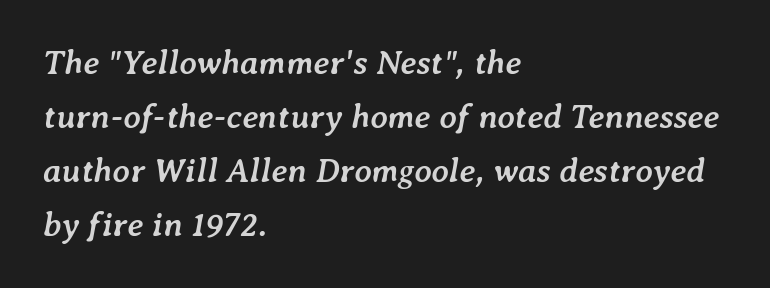
Here the designer chose a conventional face with non-uniform glyph widths. Teacher's note: observe the even left margin — that is flush-left alignment. Regular leading. Nobody touched the tracking dial on this one.
